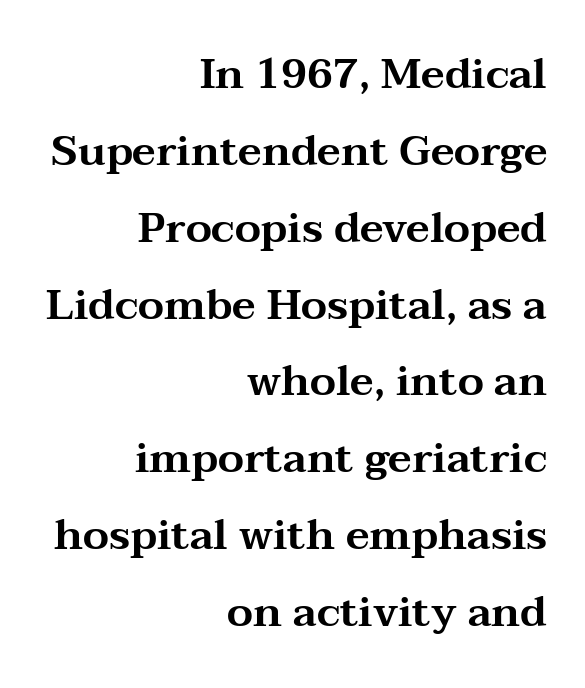
{"serif": "yes", "italic": "no", "width": "wide", "stroke_contrast": "medium", "x_height": "medium", "monospaced": "no", "underline": "no", "align": "right", "line_spacing_ratio": 1.83, "letter_spacing": "normal", "letter_spacing_em": 0.0, "glyph_px": 42}
